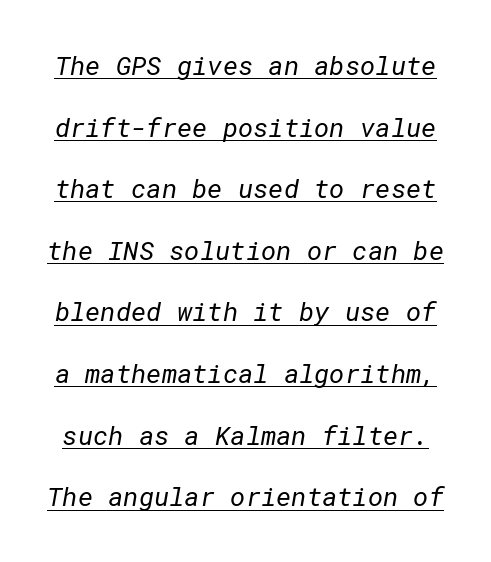
{"bold": "no", "underline": "yes", "line_spacing": "loose", "line_spacing_ratio": 2.37, "letter_spacing": "normal", "letter_spacing_em": 0.0, "glyph_px": 26}
